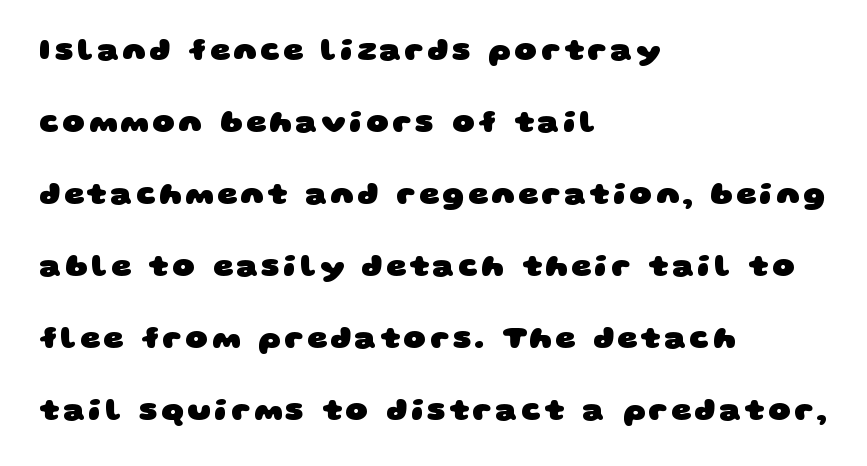
The image shows 31 px heavy, wide sans-serif type; set left-aligned, loose line spacing (2.32x), not underlined; low stroke contrast and a large x-height.
